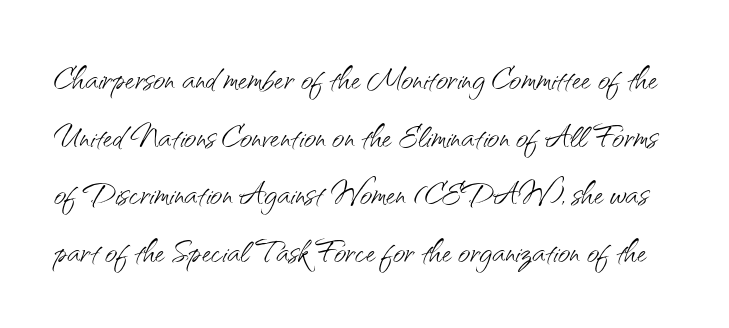
{"serif": "no", "bold": "no", "weight": "light", "width": "normal", "stroke_contrast": "medium", "x_height": "small", "monospaced": "no", "underline": "no", "line_spacing": "normal", "line_spacing_ratio": 1.37, "letter_spacing": "normal", "letter_spacing_em": 0.0, "glyph_px": 42}
